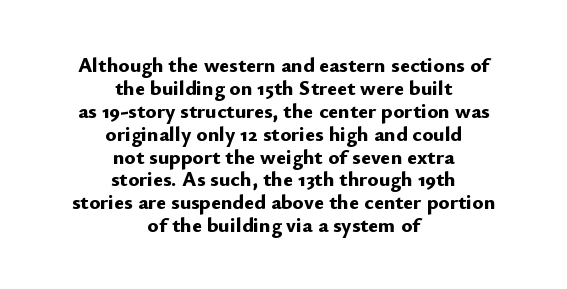
If you folded the block vertically in half, each line would mirror itself in length. Descenders are the only things crossing below the line. Does extra space separate the letters? No, they use regular spacing. Is there any slant? The stems are plumb.
